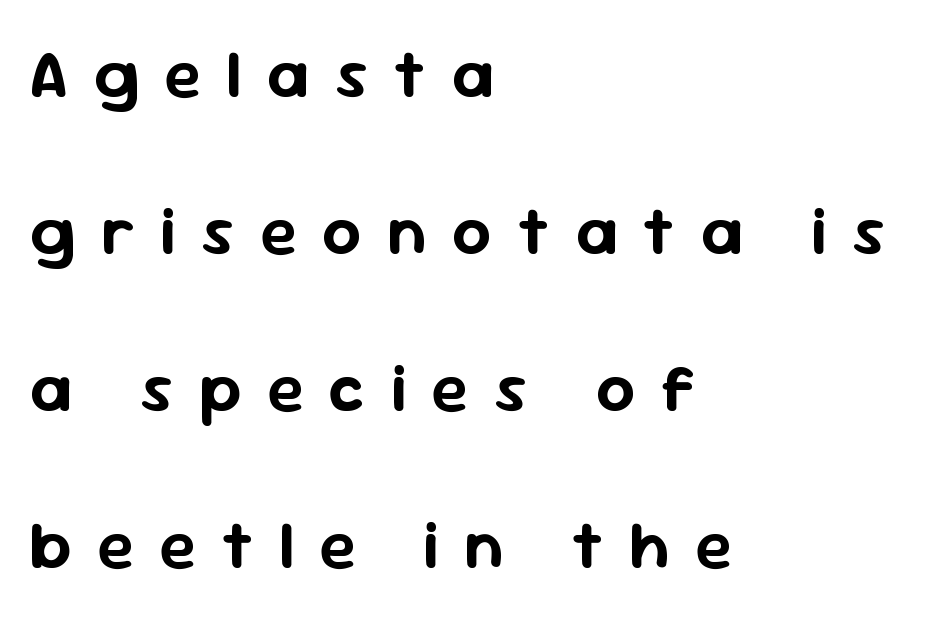
Q: Is the text italic (slanted)? A: No, it is upright.
Q: Is the typeface a serif or a sans-serif typeface? A: Sans-serif.
Q: Is the text underlined? A: No.
Q: How is the paragraph aligned? A: Left-aligned.
Q: Is the spacing between letters normal or unusually wide? A: Unusually wide.
Q: Is the spacing between lines tight, normal or loose? A: Loose.
Q: Width (condensed, normal, or wide)? A: Normal.
Q: Stroke contrast? A: Low.
Q: x-height? A: Medium.
Q: Monospaced? A: No.
